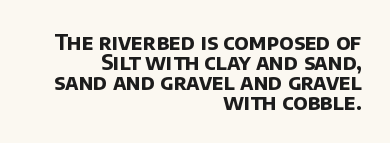
{"bold": "yes", "underline": "no", "align": "right", "line_spacing": "tight", "line_spacing_ratio": 0.95, "letter_spacing": "normal", "letter_spacing_em": 0.0, "glyph_px": 21}
